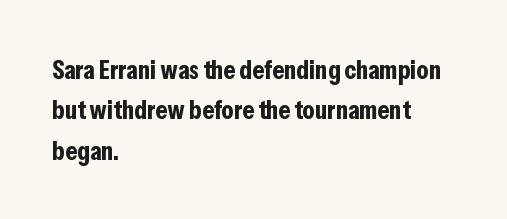
Q: Is the text bold? A: Yes.
Q: Is the text italic (slanted)? A: No, it is upright.
Q: Is the text underlined? A: No.
Q: How is the paragraph aligned? A: Left-aligned.
Q: Is the spacing between letters normal or unusually wide? A: Normal.
Q: Is the spacing between lines tight, normal or loose? A: Normal.
